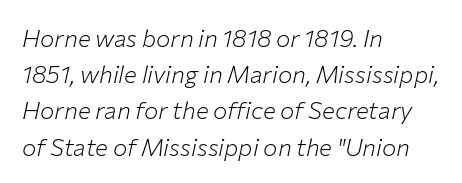
The image shows 24 px text type, italic (leaning right); set left-aligned, normal line spacing (1.51x), normal letter spacing, not underlined.
